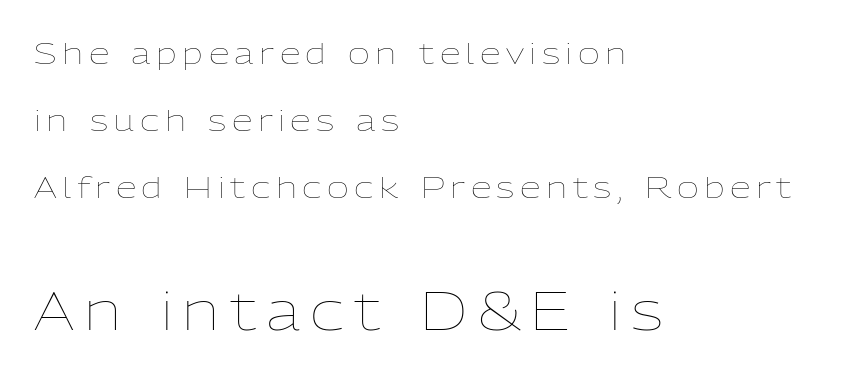
{"italic": "no", "bold": "no", "weight": "thin", "width": "normal", "stroke_contrast": "low", "x_height": "medium", "monospaced": "no", "underline": "no", "align": "left", "line_spacing": "loose", "line_spacing_ratio": 2.24, "larger_block": "second", "size_ratio": 1.77, "glyph_px": 53}
